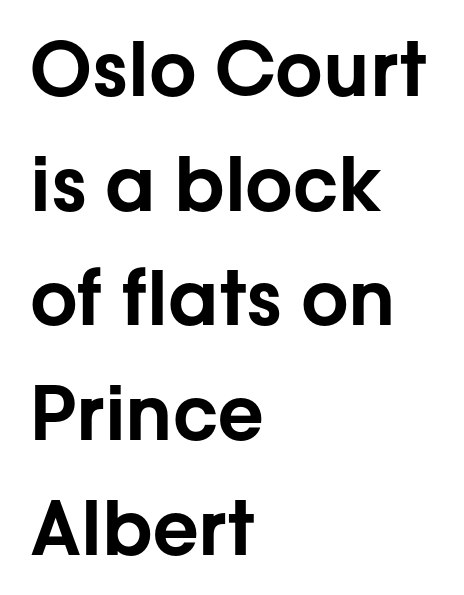
The image shows 75 px sans-serif type, upright; set left-aligned, normal line spacing (1.53x), normal letter spacing, not underlined; low stroke contrast and a medium x-height.
